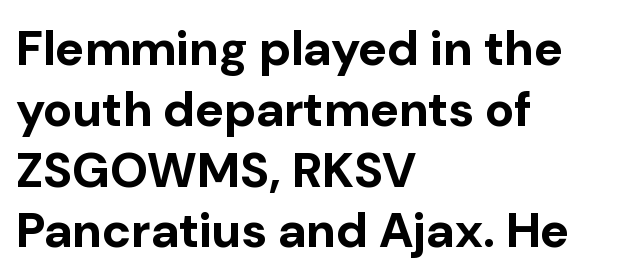
{"serif": "no", "italic": "no", "bold": "yes", "weight": "bold", "width": "normal", "stroke_contrast": "low", "x_height": "medium", "monospaced": "no", "underline": "no", "align": "left", "line_spacing_ratio": 1.24, "letter_spacing": "normal", "letter_spacing_em": 0.0, "glyph_px": 49}
